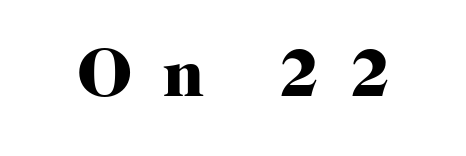
{"serif": "yes", "italic": "no", "bold": "yes", "weight": "heavy", "width": "normal", "stroke_contrast": "high", "x_height": "medium", "monospaced": "no", "underline": "no", "letter_spacing": "wide", "letter_spacing_em": 0.45, "glyph_px": 68}
